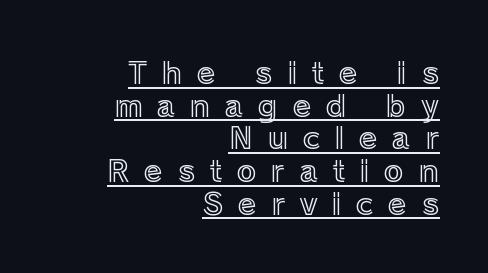
Casual observation: everything's shoved over to the right. A roman cut, with each character standing at attention. The vertical gap from one line to the next is small. Tracking value appears strongly positive — letters spread wide. A typographer would call this underscored text. These lines are rendered in a variable-pitch font.
